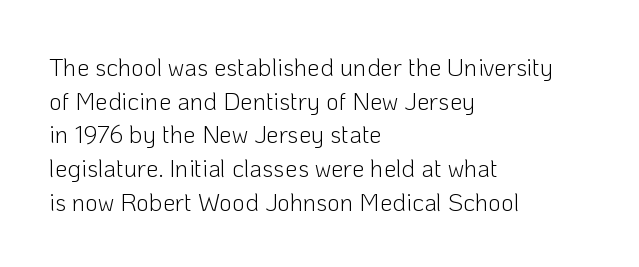
The image shows 25 px text type, upright; set left-aligned, normal line spacing (1.35x), normal letter spacing, not underlined.
